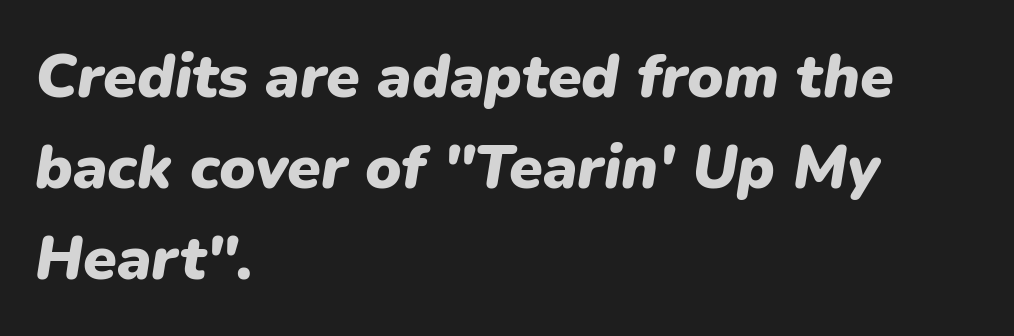
Q: Is the text bold? A: Yes.
Q: Is the text italic (slanted)? A: Yes, it leans right by about 9 degrees.
Q: Is the text underlined? A: No.
Q: How is the paragraph aligned? A: Left-aligned.
Q: Is the spacing between letters normal or unusually wide? A: Normal.
Q: Is the spacing between lines tight, normal or loose? A: Normal.
Q: Width (condensed, normal, or wide)? A: Normal.
Q: Stroke contrast? A: Low.
Q: x-height? A: Medium.
Q: Monospaced? A: No.
